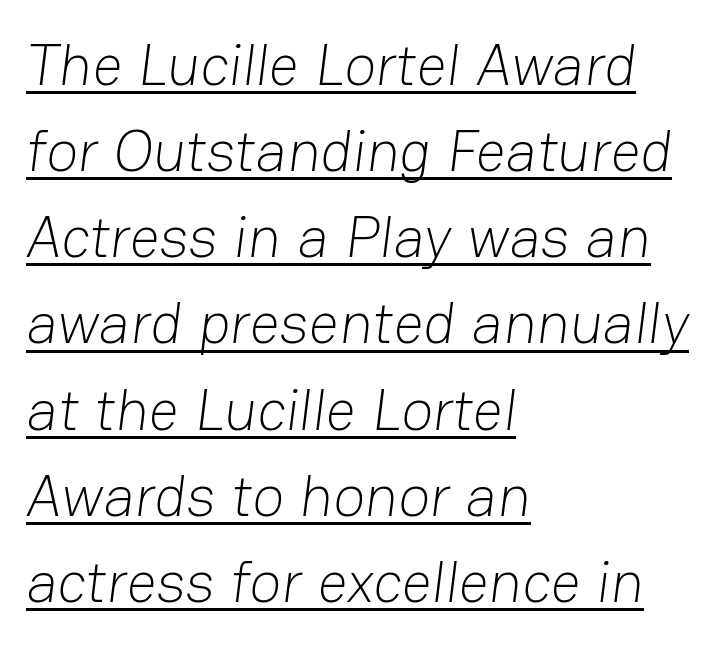
Does extra space separate the letters? No, they use regular spacing. Is the block centered? No — it sits flush against the left margin. A light-to-regular cut is what we see here. Quick note: underline on. In terms of letterform style, serifs are entirely absent.
